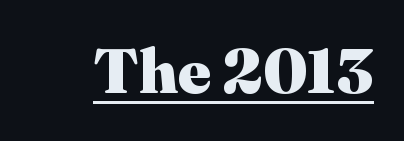
Q: Is the text bold? A: Yes.
Q: Is the text italic (slanted)? A: No, it is upright.
Q: Is the typeface a serif or a sans-serif typeface? A: Serif.
Q: Is the text underlined? A: Yes.
Q: Is the spacing between letters normal or unusually wide? A: Normal.
Q: Width (condensed, normal, or wide)? A: Normal.
Q: Stroke contrast? A: Medium.
Q: x-height? A: Medium.
Q: Monospaced? A: No.
